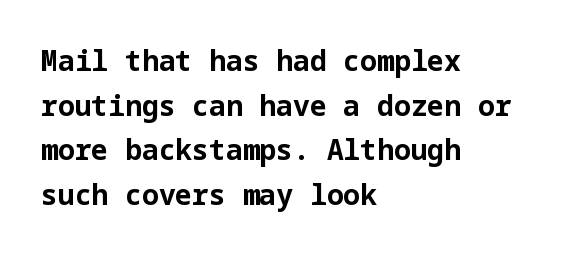
{"serif": "no", "italic": "no", "bold": "yes", "weight": "bold", "width": "normal", "stroke_contrast": "low", "x_height": "medium", "underline": "no", "align": "left", "line_spacing": "normal", "line_spacing_ratio": 1.59, "letter_spacing": "normal", "letter_spacing_em": 0.0, "glyph_px": 28}
